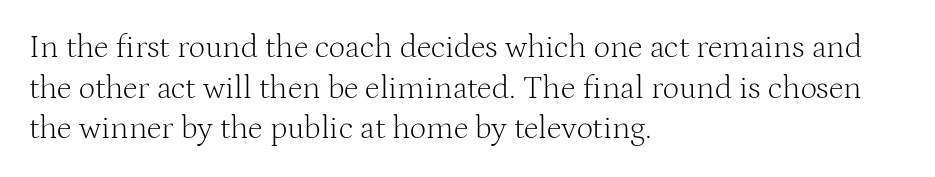
The image shows 32 px light serif type, upright; set left-aligned, normal line spacing (1.27x), normal letter spacing, not underlined; medium stroke contrast and a medium x-height.
